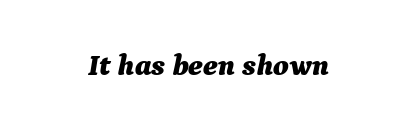
The image shows 30 px bold type, italic (leaning right); set normal letter spacing, not underlined; medium stroke contrast and a medium x-height.
